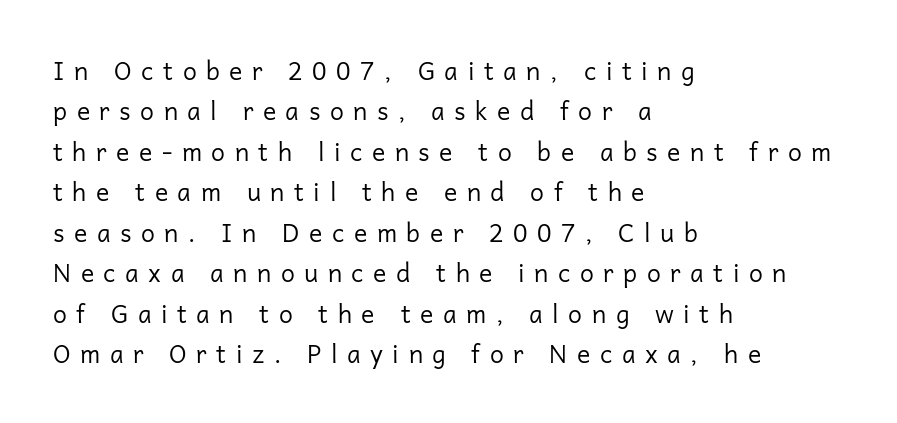
Q: Is the text bold? A: No.
Q: Is the text italic (slanted)? A: No, it is upright.
Q: Is the text underlined? A: No.
Q: How is the paragraph aligned? A: Left-aligned.
Q: Is the spacing between letters normal or unusually wide? A: Unusually wide.
Q: Is the spacing between lines tight, normal or loose? A: Normal.
